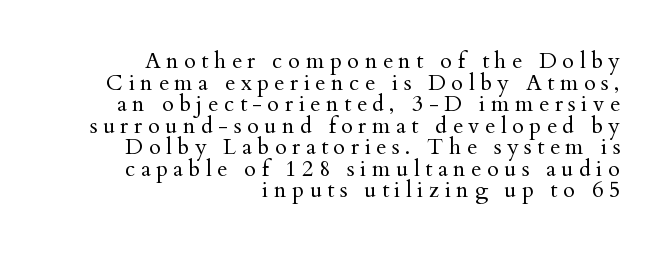
Q: Is the text bold? A: No.
Q: Is the text italic (slanted)? A: No, it is upright.
Q: Is the text underlined? A: No.
Q: How is the paragraph aligned? A: Right-aligned.
Q: Is the spacing between letters normal or unusually wide? A: Unusually wide.
Q: Is the spacing between lines tight, normal or loose? A: Tight.
